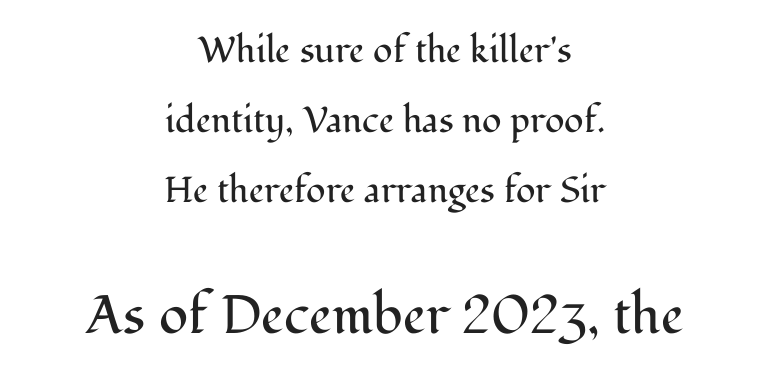
The gaps between neighbouring characters are ordinary and unremarkable. The paragraph has two soft edges and a firm central axis. Weight: regular or lighter. Think of a printed novel: that variable character pitch is what you see here.
